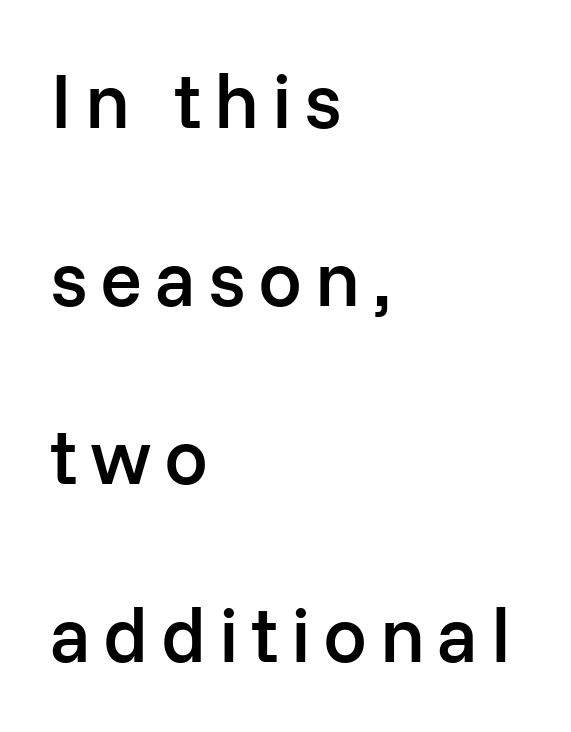
Spacing verdict: proportional, widths tailored to each character. Moderately thickened strokes mark this as semibold type. The foot of each line stays bare and open. Letterform terminals end flat and unadorned throughout the passage. The designer dialed line spacing up above the default. This sample uses an upright cut, with every glyph sitting square on the baseline.
